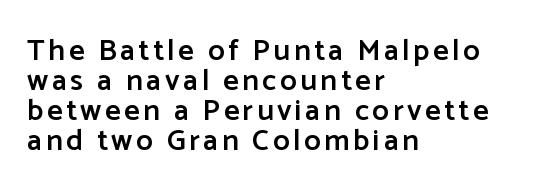
{"serif": "no", "italic": "no", "bold": "semi", "weight": "semibold", "width": "normal", "stroke_contrast": "low", "x_height": "medium", "monospaced": "no", "underline": "no", "align": "left", "line_spacing": "tight", "line_spacing_ratio": 1.0, "glyph_px": 30}
